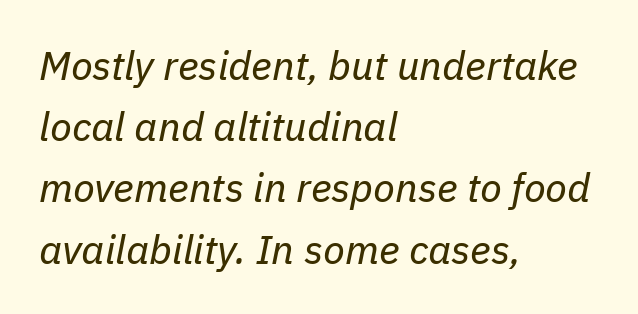
Q: Is the text bold? A: No.
Q: Is the text italic (slanted)? A: Yes, it leans right by about 11 degrees.
Q: Is the text underlined? A: No.
Q: How is the paragraph aligned? A: Left-aligned.
Q: Is the spacing between letters normal or unusually wide? A: Normal.
Q: Is the spacing between lines tight, normal or loose? A: Normal.
Q: Width (condensed, normal, or wide)? A: Normal.
Q: Stroke contrast? A: Low.
Q: x-height? A: Medium.
Q: Monospaced? A: No.
